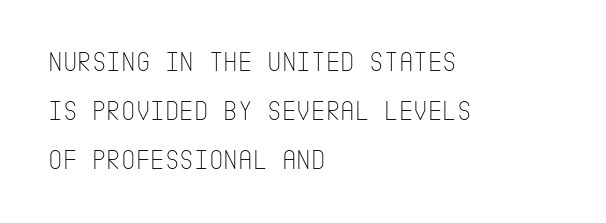
The image shows 28 px thin, condensed sans-serif type, upright; set left-aligned, line spacing 1.75x, normal letter spacing, not underlined; low stroke contrast and a large x-height.
